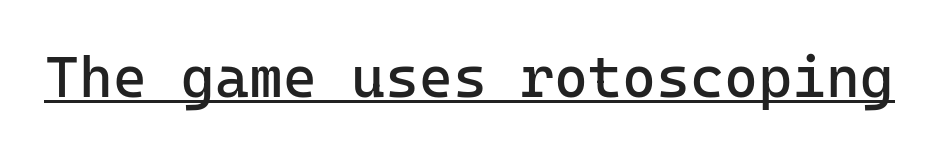
{"serif": "no", "italic": "no", "bold": "no", "weight": "regular", "width": "normal", "stroke_contrast": "low", "x_height": "medium", "monospaced": "yes", "underline": "yes", "letter_spacing": "normal", "letter_spacing_em": 0.0, "glyph_px": 58}
